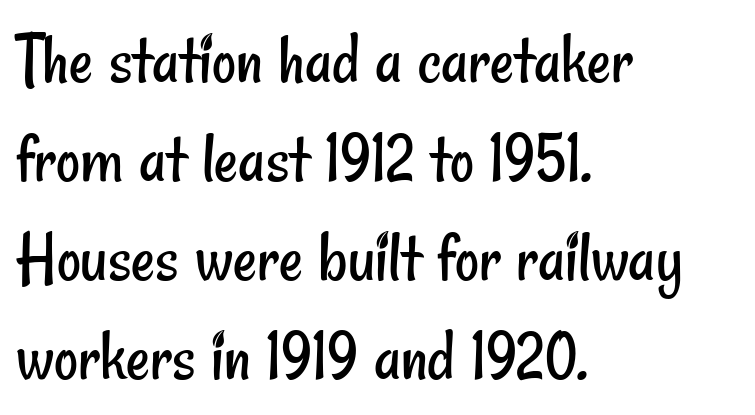
Q: Is the text bold? A: No.
Q: Is the typeface a serif or a sans-serif typeface? A: Sans-serif.
Q: Is the text underlined? A: No.
Q: How is the paragraph aligned? A: Left-aligned.
Q: Is the spacing between letters normal or unusually wide? A: Normal.
Q: Is the spacing between lines tight, normal or loose? A: Normal.
Q: Width (condensed, normal, or wide)? A: Condensed.
Q: Stroke contrast? A: Low.
Q: x-height? A: Small.
Q: Monospaced? A: No.
